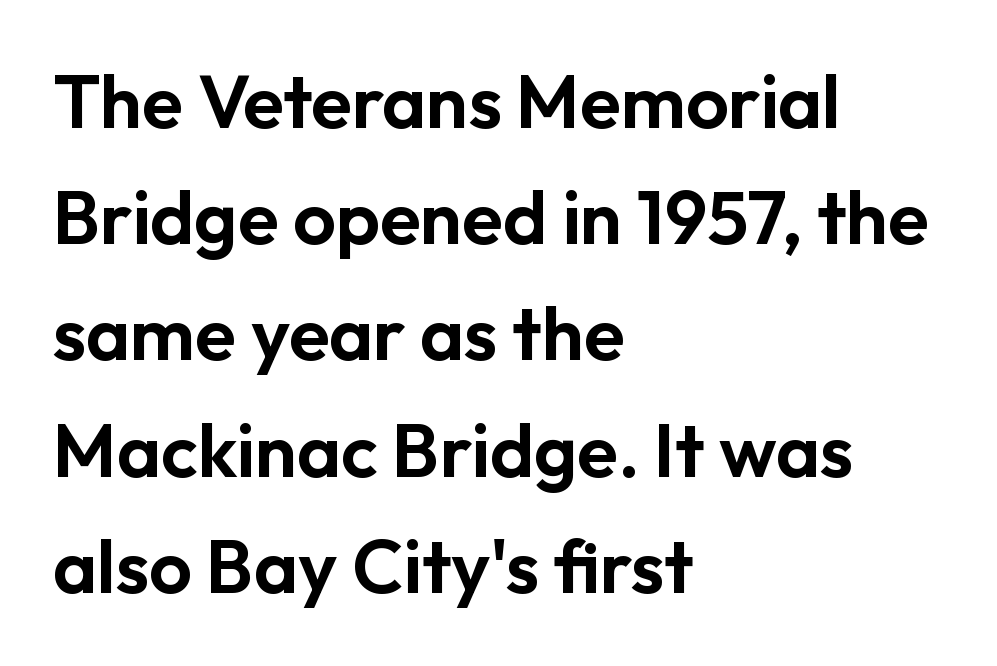
Q: Is the text italic (slanted)? A: No, it is upright.
Q: Is the typeface a serif or a sans-serif typeface? A: Sans-serif.
Q: Is the text underlined? A: No.
Q: How is the paragraph aligned? A: Left-aligned.
Q: Is the spacing between letters normal or unusually wide? A: Normal.
Q: Is the spacing between lines tight, normal or loose? A: Normal.
Q: Width (condensed, normal, or wide)? A: Normal.
Q: Stroke contrast? A: Low.
Q: x-height? A: Medium.
Q: Monospaced? A: No.
